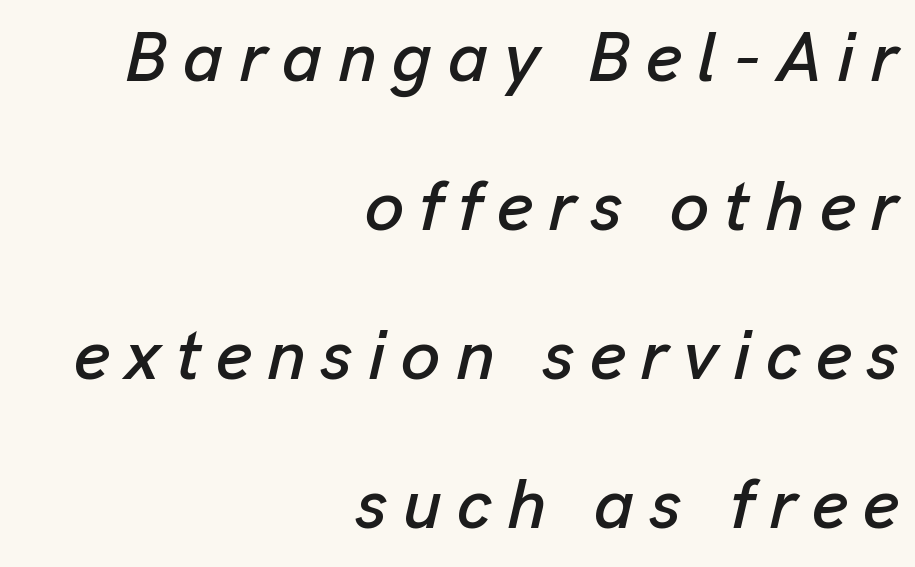
Q: Is the text italic (slanted)? A: Yes, it leans right by about 13 degrees.
Q: Is the text underlined? A: No.
Q: How is the paragraph aligned? A: Right-aligned.
Q: Is the spacing between letters normal or unusually wide? A: Unusually wide.
Q: Is the spacing between lines tight, normal or loose? A: Loose.
Q: Width (condensed, normal, or wide)? A: Normal.
Q: Stroke contrast? A: Low.
Q: x-height? A: Medium.
Q: Monospaced? A: No.
